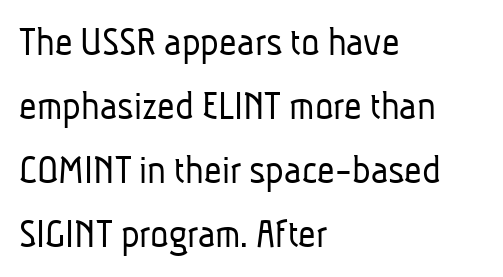
Q: Is the text bold? A: No.
Q: Is the typeface a serif or a sans-serif typeface? A: Sans-serif.
Q: Is the text underlined? A: No.
Q: How is the paragraph aligned? A: Left-aligned.
Q: Is the spacing between letters normal or unusually wide? A: Normal.
Q: Is the spacing between lines tight, normal or loose? A: Normal.
Q: Width (condensed, normal, or wide)? A: Condensed.
Q: Stroke contrast? A: Low.
Q: x-height? A: Medium.
Q: Monospaced? A: No.
